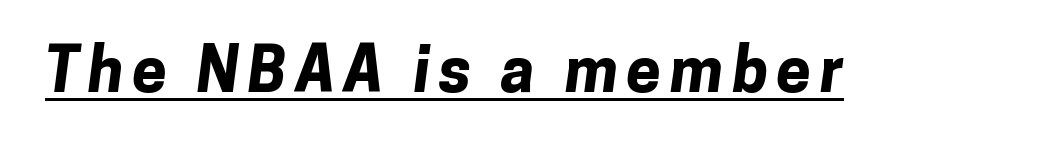
The image shows 62 px bold sans-serif type; set underlined; low stroke contrast and a medium x-height.
